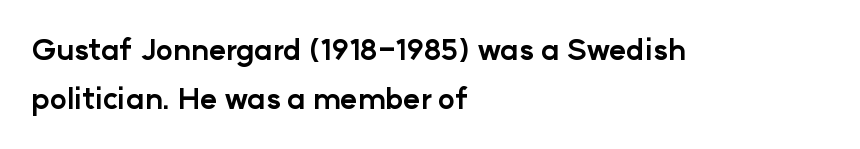
Look at the bottom of the vertical strokes: they stop flat, with no serifs. The face used here is proportionally spaced, like ordinary book or web type. These lines were composed using upright roman letters. These lines are set flush left with a ragged right edge.
